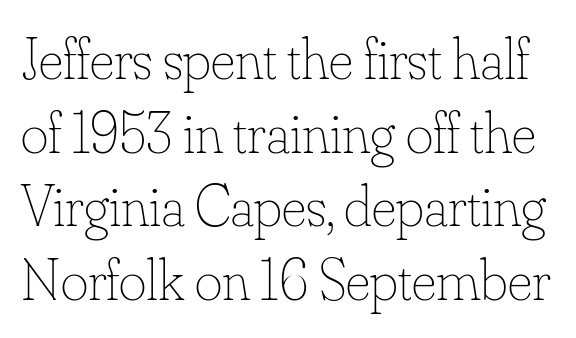
{"italic": "no", "bold": "no", "weight": "thin", "width": "normal", "stroke_contrast": "low", "x_height": "small", "monospaced": "no", "underline": "no", "line_spacing": "normal", "line_spacing_ratio": 1.25, "letter_spacing": "normal", "letter_spacing_em": 0.0, "glyph_px": 59}
